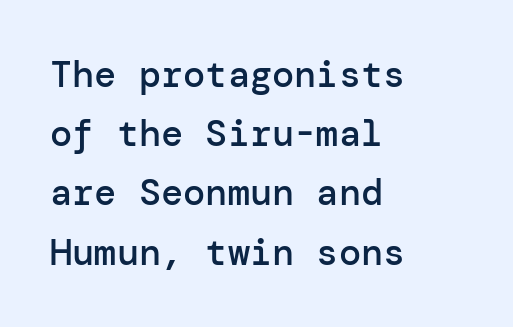
Bare-footed words on every line. These lines were composed using upright roman letters. The strokes are fattened partway — semibold, not bold. If you measured baseline to baseline, you'd find a middling distance.
